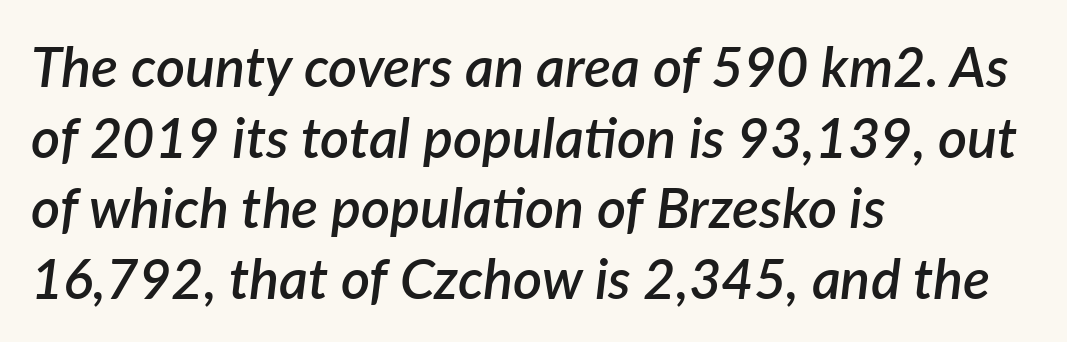
A somewhat darkened texture: the type is semibold rather than bold. Rows of type keep a routine distance in the vertical direction. The gap between lines stays unmarked. The face used here has a pronounced slope to its letters. Varying glyph widths throughout — classic text-font behaviour. Tracking here is standard; glyphs follow each other at the usual distance.
